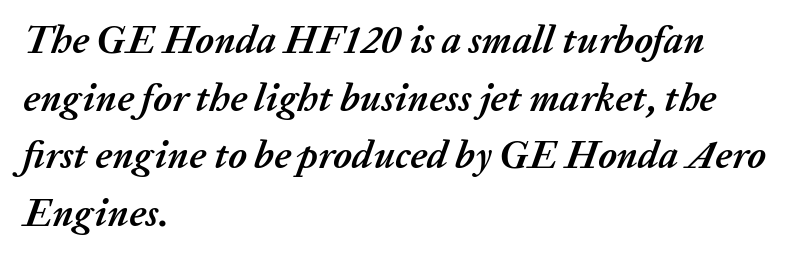
Visually the block forms a straight wall on the left and a jagged coastline on the right. Summary of vertical rhythm: regular, with standard interline spacing. Proportional: the letters do not fall into vertical columns. Beneath every word, the page is bare.
